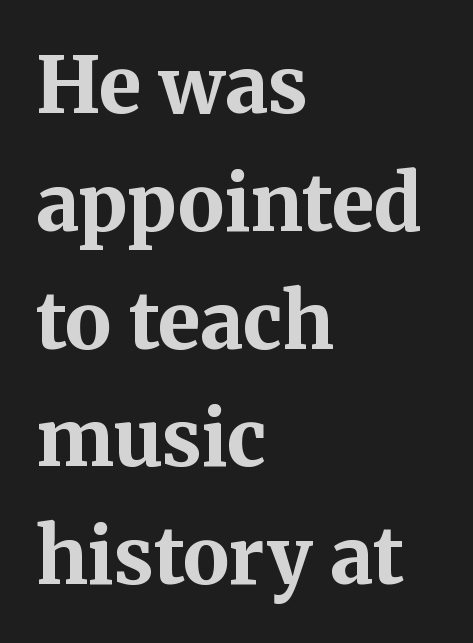
This sample is left-justified, so line endings fall wherever the words run out. The baseline area is clear. Every stem runs plumb, perpendicular to the baseline. Set as a true bold cut, around the 700 mark.
